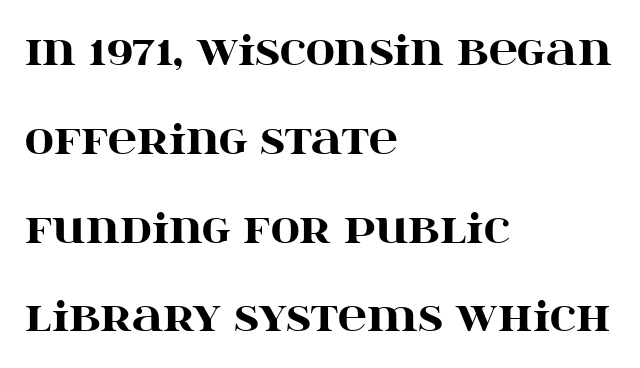
Characters follow at the spacing the type designer built in. The typeface chosen for these lines features serifs. A classic flush-left, rag-right setting is used for this passage. Varying glyph widths throughout — classic text-font behaviour.
